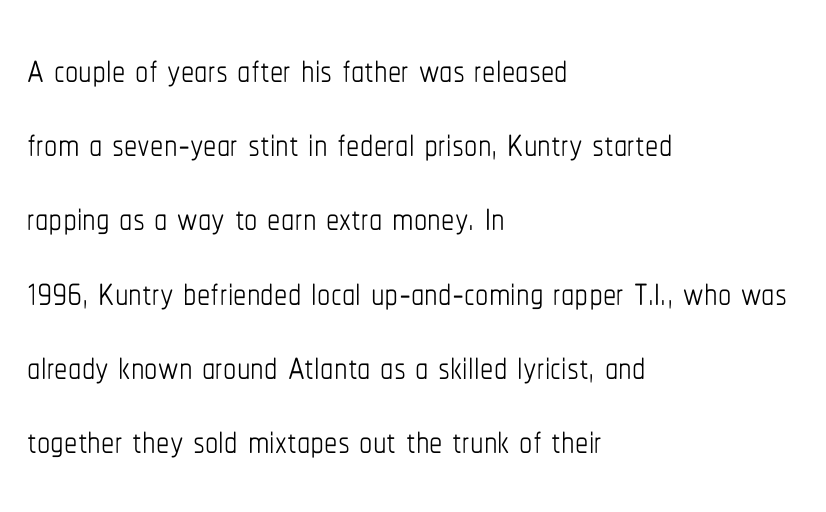
{"italic": "no", "bold": "no", "weight": "thin", "width": "condensed", "stroke_contrast": "low", "x_height": "medium", "monospaced": "no", "underline": "no", "align": "left", "line_spacing": "normal", "line_spacing_ratio": 1.4, "letter_spacing": "normal", "letter_spacing_em": 0.0, "glyph_px": 53}
